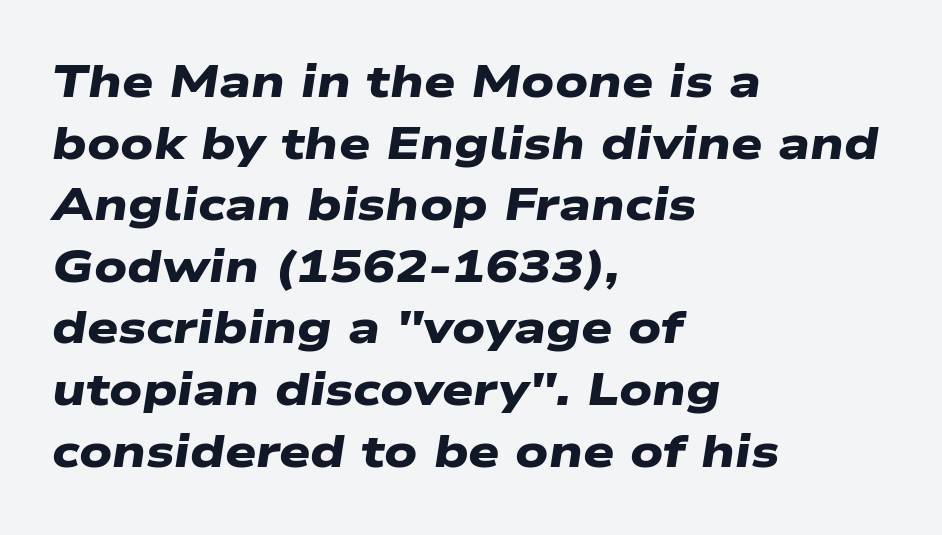
{"serif": "no", "bold": "yes", "weight": "heavy", "width": "wide", "stroke_contrast": "low", "x_height": "medium", "monospaced": "no", "underline": "no", "align": "left", "line_spacing": "normal", "line_spacing_ratio": 1.4, "letter_spacing": "normal", "letter_spacing_em": 0.0, "glyph_px": 44}
